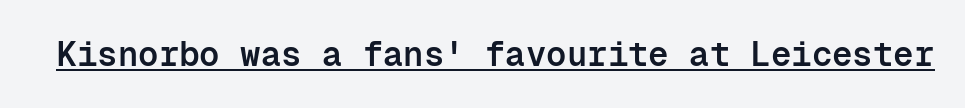
Q: Is the text bold? A: Semi-bold.
Q: Is the text italic (slanted)? A: No, it is upright.
Q: Is the typeface a serif or a sans-serif typeface? A: Sans-serif.
Q: Is the text underlined? A: Yes.
Q: Is the spacing between letters normal or unusually wide? A: Normal.
Q: Width (condensed, normal, or wide)? A: Normal.
Q: Stroke contrast? A: Low.
Q: x-height? A: Medium.
Q: Monospaced? A: Yes.
